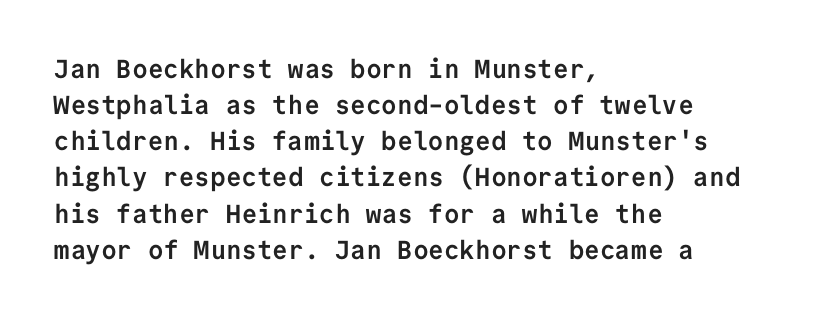
{"italic": "no", "bold": "yes", "underline": "no", "align": "left", "line_spacing": "normal", "line_spacing_ratio": 1.39, "letter_spacing": "normal", "letter_spacing_em": 0.0, "glyph_px": 26}
